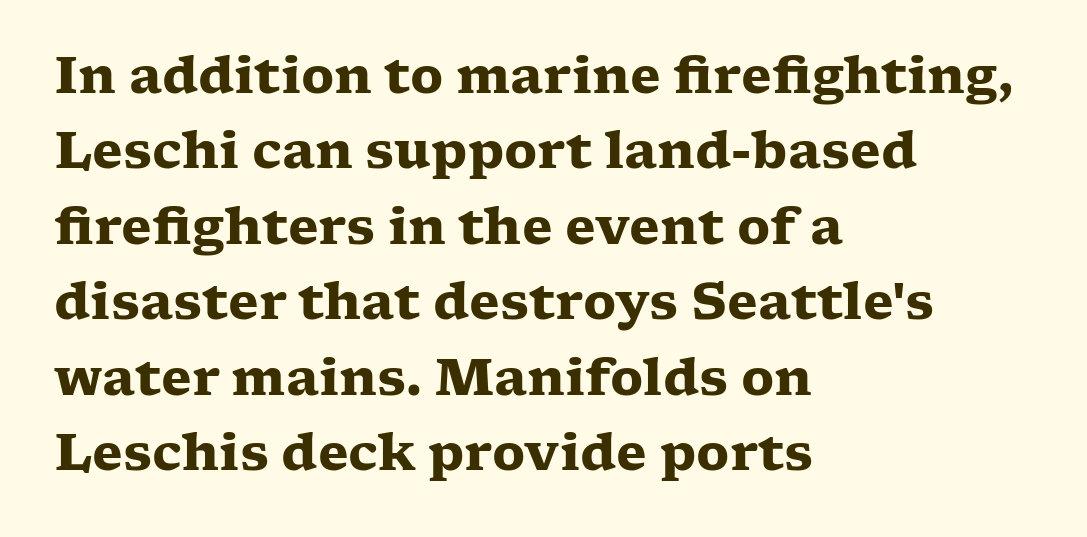
The image shows 50 px heavy, wide serif type, upright; set left-aligned, normal line spacing (1.51x), normal letter spacing, not underlined; low stroke contrast and a medium x-height.
